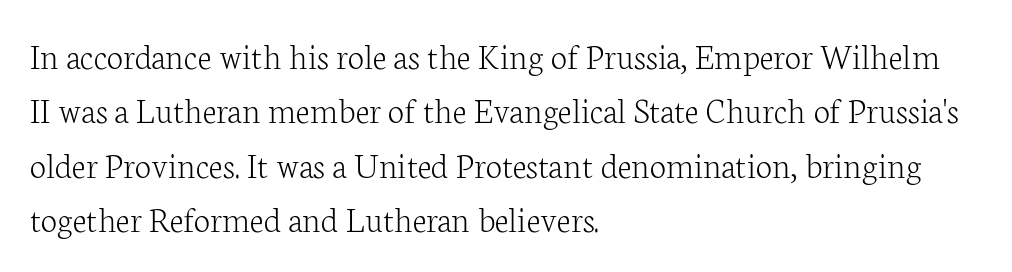
The image shows 37 px light serif type, upright; set left-aligned, normal line spacing (1.47x), normal letter spacing, not underlined; low stroke contrast and a medium x-height.
